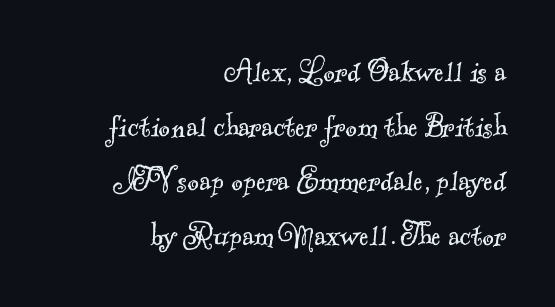
Q: Is the text bold? A: No.
Q: Is the typeface a serif or a sans-serif typeface? A: Serif.
Q: Is the text underlined? A: No.
Q: How is the paragraph aligned? A: Right-aligned.
Q: Is the spacing between letters normal or unusually wide? A: Normal.
Q: Is the spacing between lines tight, normal or loose? A: Normal.
Q: Width (condensed, normal, or wide)? A: Normal.
Q: x-height? A: Small.
Q: Monospaced? A: No.
